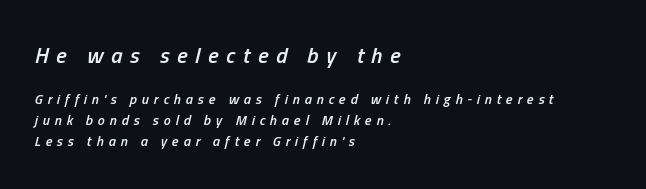
The image shows 22 px text type, italic (leaning right); set left-aligned, normal line spacing (1.51x), unusually wide letter spacing (+0.35 em), not underlined; the first (top) block is 1.57x larger.
